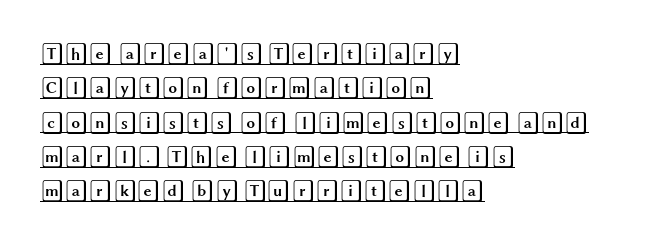
What's the leading like? Ordinary, nothing unusual. This rendering leaves character spacing at its baseline value. A classic flush-left, rag-right setting is used for this passage. The face used here appears with an underline applied. Designer's note — italics off, roman on.
